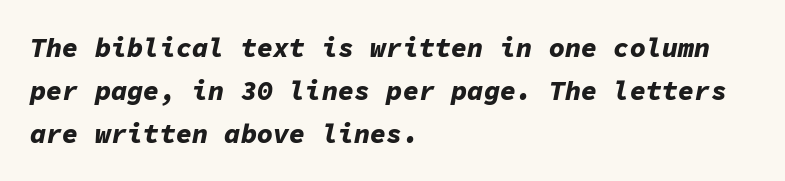
{"italic": "yes", "lean": "right", "slant_degrees": 11, "bold": "yes", "underline": "no", "align": "left", "line_spacing": "normal", "line_spacing_ratio": 1.59, "letter_spacing": "normal", "letter_spacing_em": 0.0, "glyph_px": 27}
